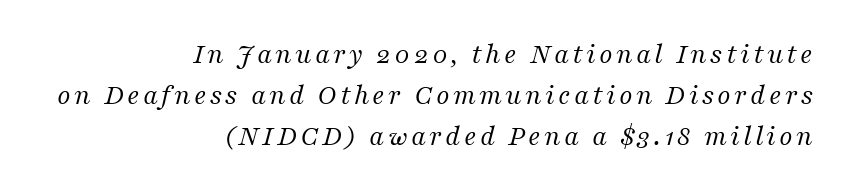
Q: Is the text bold? A: No.
Q: Is the text italic (slanted)? A: Yes, it leans right by about 16 degrees.
Q: Is the typeface a serif or a sans-serif typeface? A: Serif.
Q: Is the text underlined? A: No.
Q: How is the paragraph aligned? A: Right-aligned.
Q: Is the spacing between lines tight, normal or loose? A: Normal.
Q: Width (condensed, normal, or wide)? A: Normal.
Q: Stroke contrast? A: Medium.
Q: x-height? A: Medium.
Q: Monospaced? A: No.
